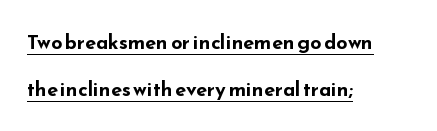
Q: Is the text bold? A: Yes.
Q: Is the text italic (slanted)? A: No, it is upright.
Q: Is the text underlined? A: Yes.
Q: How is the paragraph aligned? A: Left-aligned.
Q: Is the spacing between letters normal or unusually wide? A: Normal.
Q: Is the spacing between lines tight, normal or loose? A: Loose.
